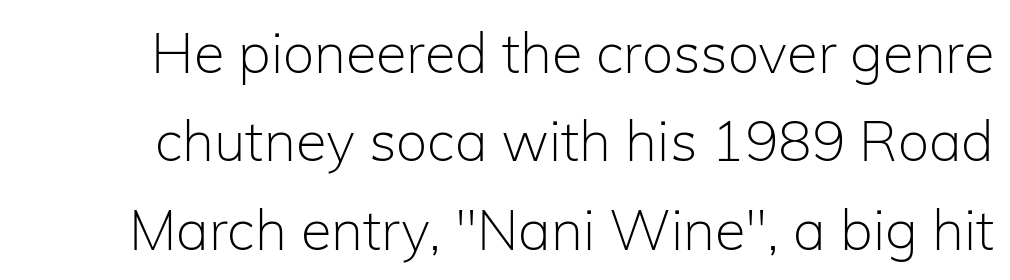
Q: Is the text bold? A: No.
Q: Is the text italic (slanted)? A: No, it is upright.
Q: Is the typeface a serif or a sans-serif typeface? A: Sans-serif.
Q: Is the text underlined? A: No.
Q: Is the spacing between letters normal or unusually wide? A: Normal.
Q: Is the spacing between lines tight, normal or loose? A: Normal.
Q: Width (condensed, normal, or wide)? A: Normal.
Q: Stroke contrast? A: Low.
Q: x-height? A: Medium.
Q: Monospaced? A: No.
